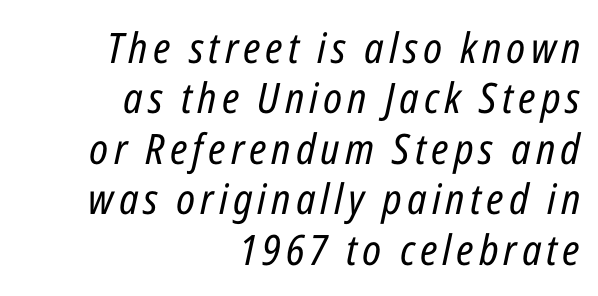
Short and long lines alike share a common ending point at right. A typesetter would call this proportional, since set widths differ per character. Vertical stems look standard width or narrower in stroke. Descenders hang freely into open space. Italic? Definitely — the glyphs are oblique.
